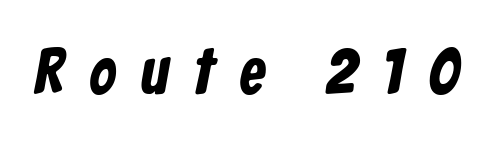
{"serif": "no", "width": "condensed", "stroke_contrast": "low", "x_height": "medium", "monospaced": "no", "underline": "no", "letter_spacing": "wide", "letter_spacing_em": 0.39, "glyph_px": 65}
